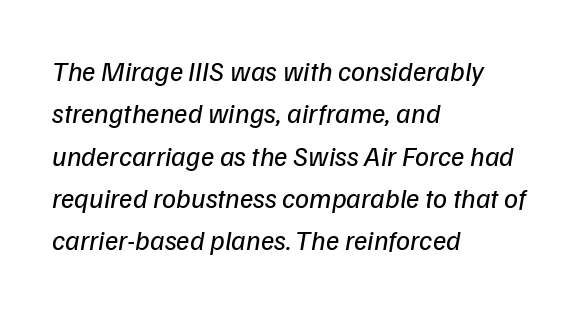
The image shows 28 px regular-weight sans-serif type; set left-aligned, normal line spacing (1.51x), normal letter spacing, not underlined; low stroke contrast and a medium x-height.
